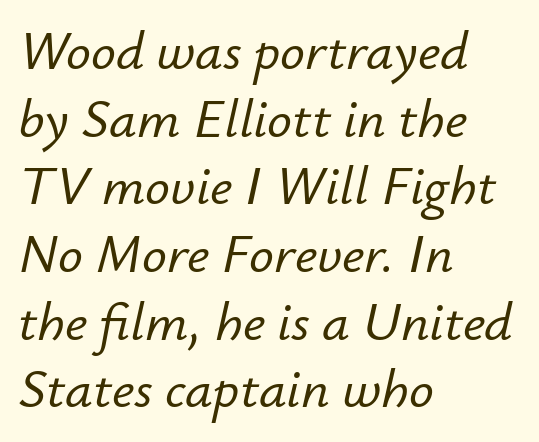
{"italic": "yes", "lean": "right", "slant_degrees": 12, "width": "normal", "stroke_contrast": "low", "x_height": "small", "monospaced": "no", "underline": "no", "align": "left", "line_spacing_ratio": 1.23, "letter_spacing": "normal", "letter_spacing_em": 0.0, "glyph_px": 55}
